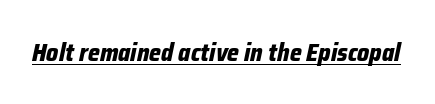
{"italic": "yes", "lean": "right", "slant_degrees": 12, "bold": "yes", "underline": "yes", "letter_spacing": "normal", "letter_spacing_em": 0.0, "glyph_px": 25}
